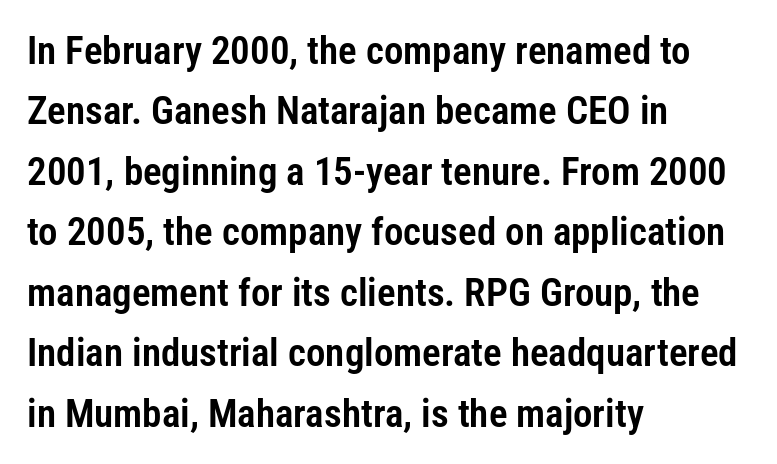
The image shows 39 px condensed sans-serif type, upright; set left-aligned, normal line spacing (1.55x), normal letter spacing, not underlined; low stroke contrast and a medium x-height.
